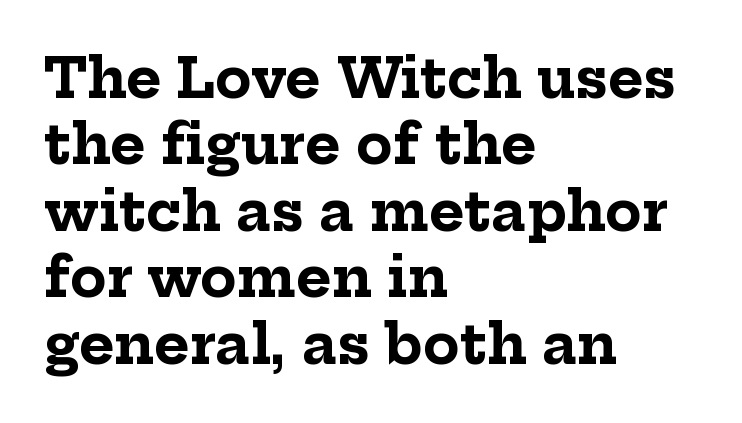
{"serif": "yes", "italic": "no", "bold": "yes", "weight": "bold", "width": "normal", "stroke_contrast": "low", "x_height": "medium", "monospaced": "no", "underline": "no", "align": "left", "line_spacing_ratio": 1.23, "letter_spacing": "normal", "letter_spacing_em": 0.0, "glyph_px": 54}
